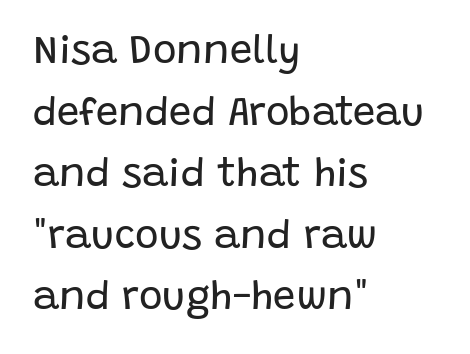
{"serif": "no", "italic": "no", "bold": "no", "weight": "regular", "width": "normal", "stroke_contrast": "low", "x_height": "large", "monospaced": "no", "underline": "no", "align": "left", "line_spacing": "normal", "line_spacing_ratio": 1.54, "letter_spacing": "normal", "letter_spacing_em": 0.0, "glyph_px": 40}
